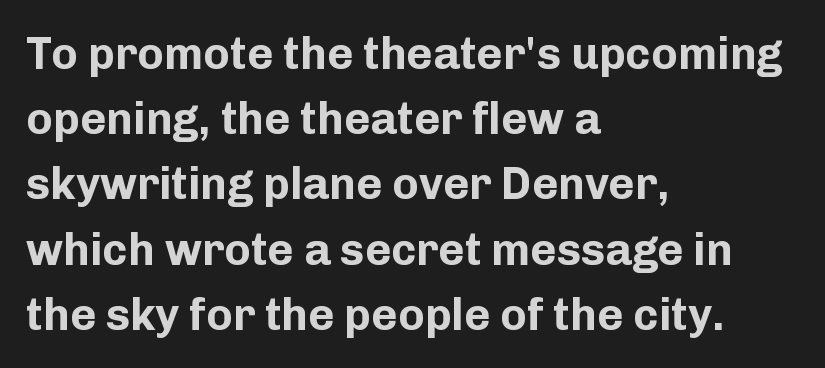
Q: Is the text bold? A: Yes.
Q: Is the text italic (slanted)? A: No, it is upright.
Q: Is the typeface a serif or a sans-serif typeface? A: Sans-serif.
Q: Is the text underlined? A: No.
Q: How is the paragraph aligned? A: Left-aligned.
Q: Is the spacing between letters normal or unusually wide? A: Normal.
Q: Is the spacing between lines tight, normal or loose? A: Normal.
Q: Width (condensed, normal, or wide)? A: Normal.
Q: Stroke contrast? A: Low.
Q: x-height? A: Medium.
Q: Monospaced? A: No.
